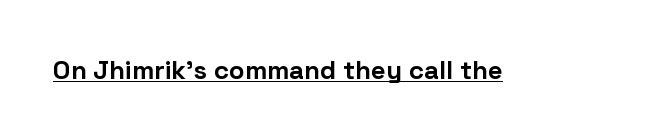
{"italic": "no", "bold": "yes", "underline": "yes", "letter_spacing": "normal", "letter_spacing_em": 0.0, "glyph_px": 26}
